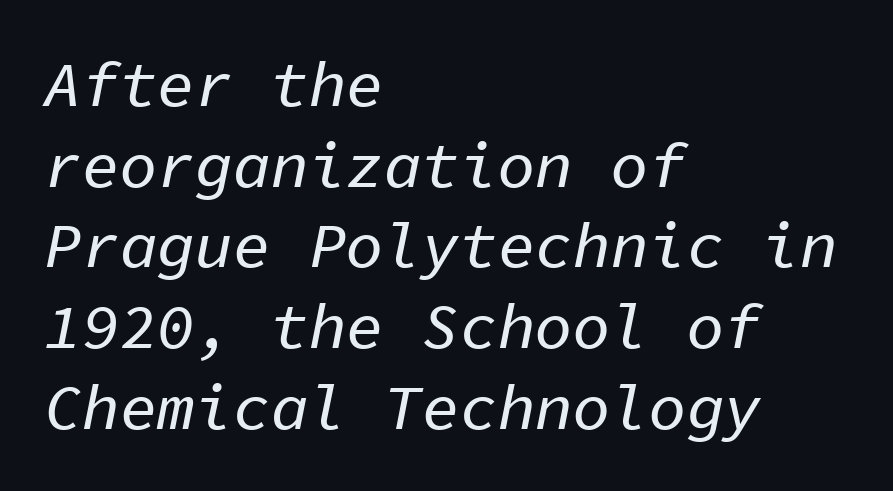
Words appear dense and cohesive because spacing is normal. Any mark beneath the type? The region is blank. The letters march in equal steps, a hallmark of fixed-pitch type. These lines are set flush left with a ragged right edge. Slant detected: the letters are inclined. Regarding leading, the lines here are spaced in the standard way.
